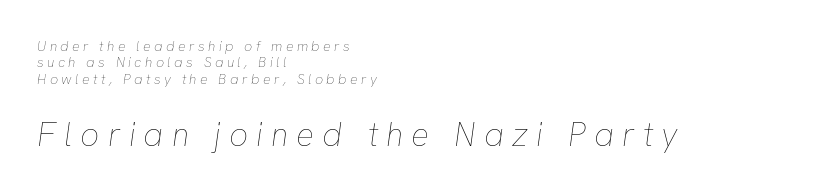
Q: Is the text bold? A: No.
Q: Is the text italic (slanted)? A: Yes, it leans right by about 8 degrees.
Q: Is the text underlined? A: No.
Q: How is the paragraph aligned? A: Left-aligned.
Q: Is the spacing between letters normal or unusually wide? A: Unusually wide.
Q: Which block of text is set in a larger size, the first (top) or the second (bottom)? A: The second (bottom) one.
Q: Width (condensed, normal, or wide)? A: Normal.
Q: Stroke contrast? A: Low.
Q: x-height? A: Medium.
Q: Monospaced? A: No.
